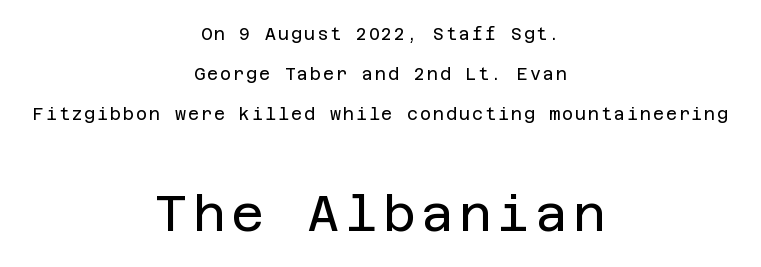
{"serif": "no", "italic": "no", "bold": "no", "weight": "regular", "width": "normal", "stroke_contrast": "low", "x_height": "large", "underline": "no", "align": "center", "line_spacing": "loose", "line_spacing_ratio": 2.35, "larger_block": "second", "size_ratio": 2.94, "glyph_px": 50}
